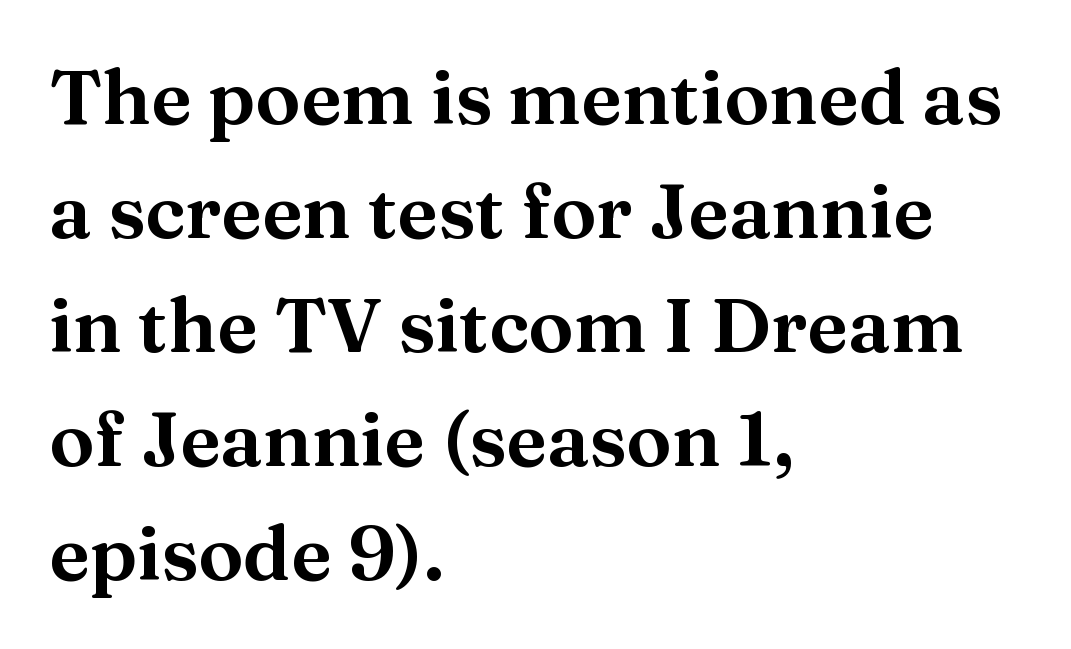
{"serif": "yes", "italic": "no", "width": "normal", "stroke_contrast": "medium", "x_height": "medium", "monospaced": "no", "underline": "no", "align": "left", "line_spacing": "normal", "line_spacing_ratio": 1.5, "letter_spacing": "normal", "letter_spacing_em": 0.0, "glyph_px": 76}
